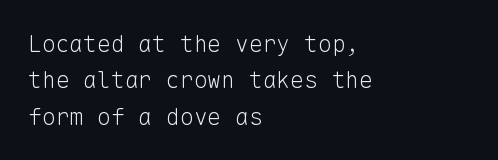
{"italic": "no", "bold": "no", "underline": "no", "align": "left", "line_spacing": "normal", "line_spacing_ratio": 1.58, "letter_spacing": "normal", "letter_spacing_em": 0.0, "glyph_px": 23}
